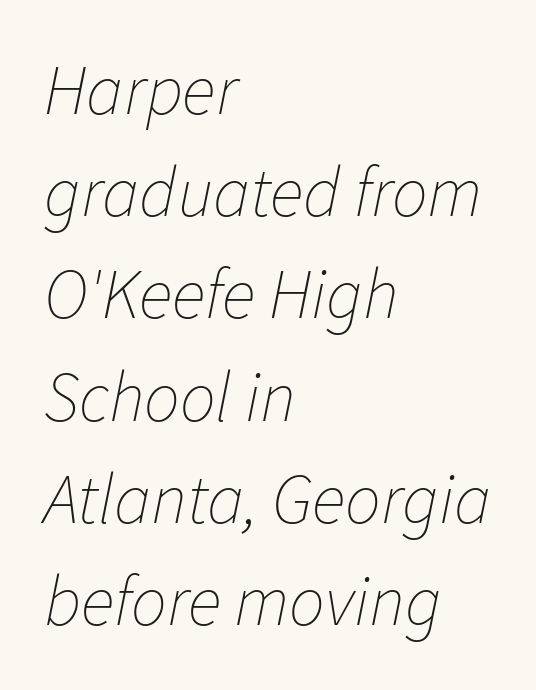
{"italic": "yes", "lean": "right", "slant_degrees": 11, "bold": "no", "weight": "thin", "width": "normal", "stroke_contrast": "low", "x_height": "medium", "monospaced": "no", "underline": "no", "align": "left", "line_spacing": "normal", "line_spacing_ratio": 1.44, "letter_spacing": "normal", "letter_spacing_em": 0.0, "glyph_px": 71}
